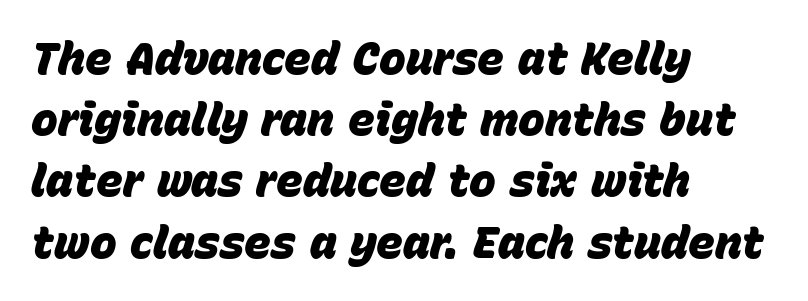
Is the type slanted? Yes — the strokes lean at a clear angle. Think of a printed novel: that variable character pitch is what you see here. Chunky letters — that's bold for sure. Descender tails drop into unmarked territory.
